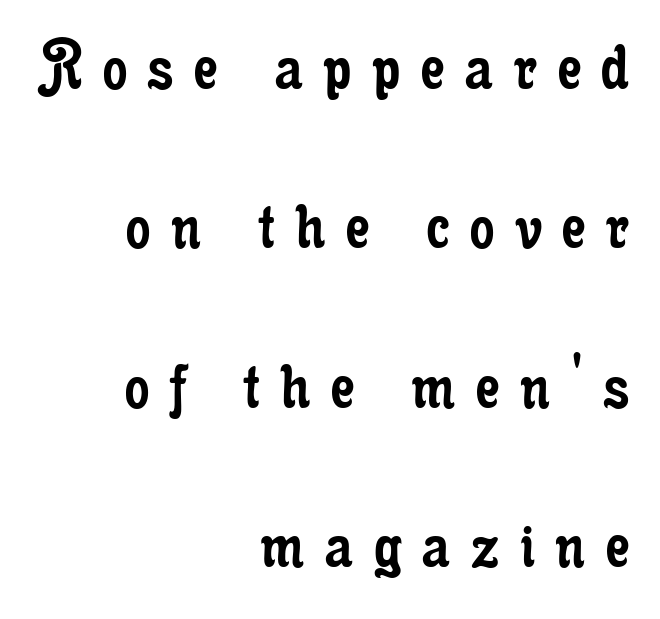
The image shows 77 px regular-weight, condensed serif type, upright; set right-aligned, loose line spacing (2.07x), unusually wide letter spacing (+0.27 em), not underlined; low stroke contrast and a small x-height.
